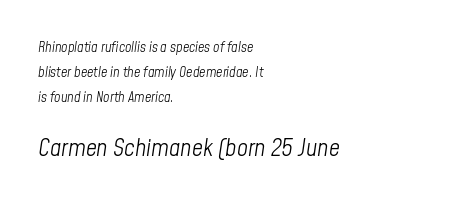
Is the stroke heavy? The answer is a plain regular-or-lighter. Letter spacing: default. A student would notice the bottom passage is typeset larger than what precedes it. The specimen reads as italic at a glance.
